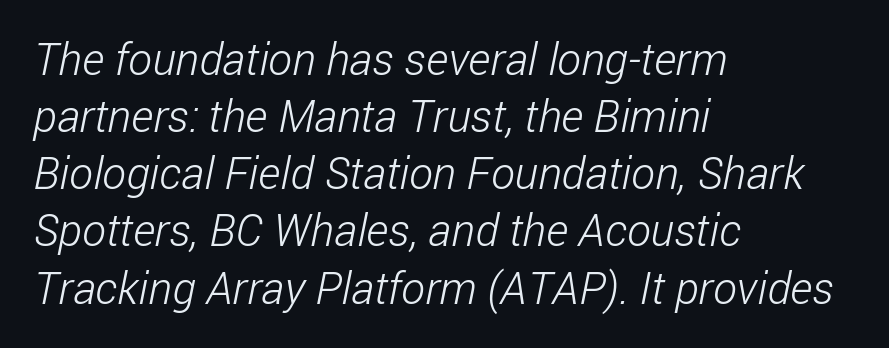
The designer went with a sans here, leaving each stem footless. The gaps between neighbouring characters are ordinary and unremarkable. The font sits on the lighter half of the weight spectrum, regular included. Typeset ragged right — the left edge is the straight one.
